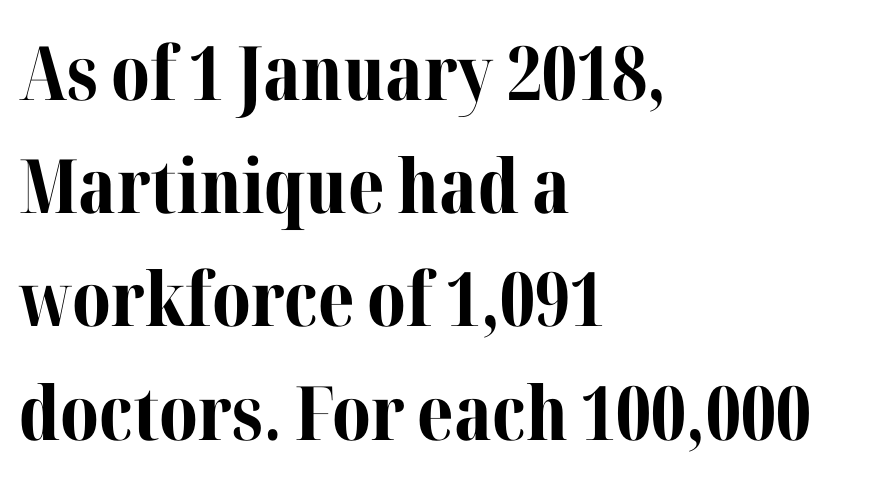
This sample is left-justified, so line endings fall wherever the words run out. Italic? Not at all — the glyphs are vertical. The glyphs are unaccompanied by any horizontal stroke below them. As a designer I'd log this as weight 700, bold.
